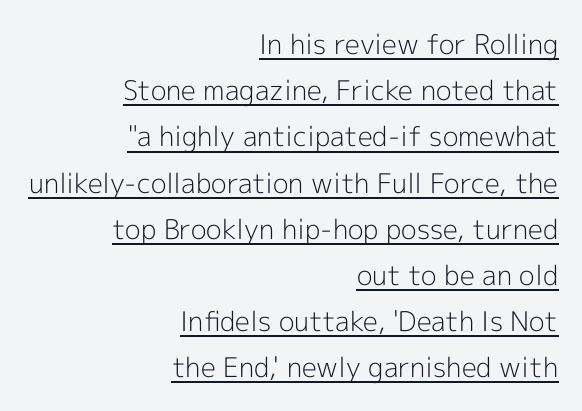
Q: Is the text bold? A: No.
Q: Is the text italic (slanted)? A: No, it is upright.
Q: Is the text underlined? A: Yes.
Q: How is the paragraph aligned? A: Right-aligned.
Q: Is the spacing between letters normal or unusually wide? A: Normal.
